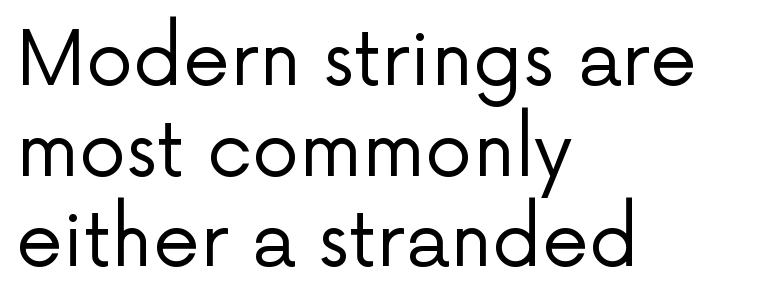
The image shows 75 px regular-weight sans-serif type, upright; set left-aligned, line spacing 1.21x, normal letter spacing, not underlined; low stroke contrast and a medium x-height.
